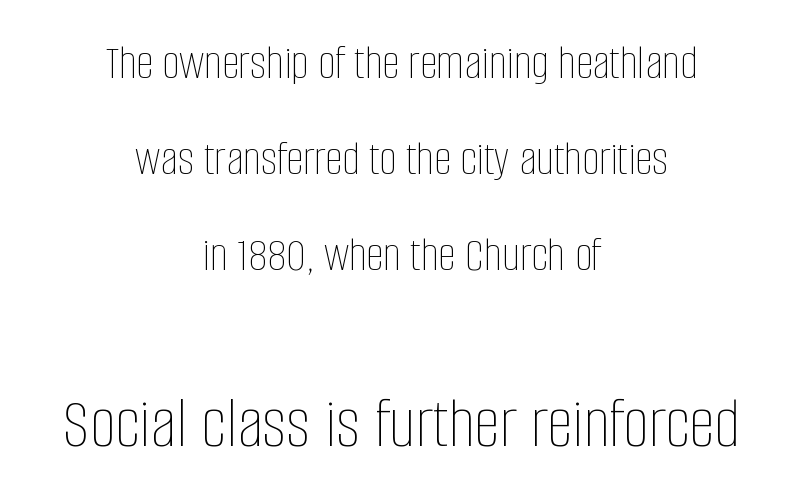
The image shows 73 px thin, condensed type, upright; set centered, loose line spacing (1.96x), normal letter spacing, not underlined; the second (bottom) block is 1.49x larger; low stroke contrast and a large x-height.
